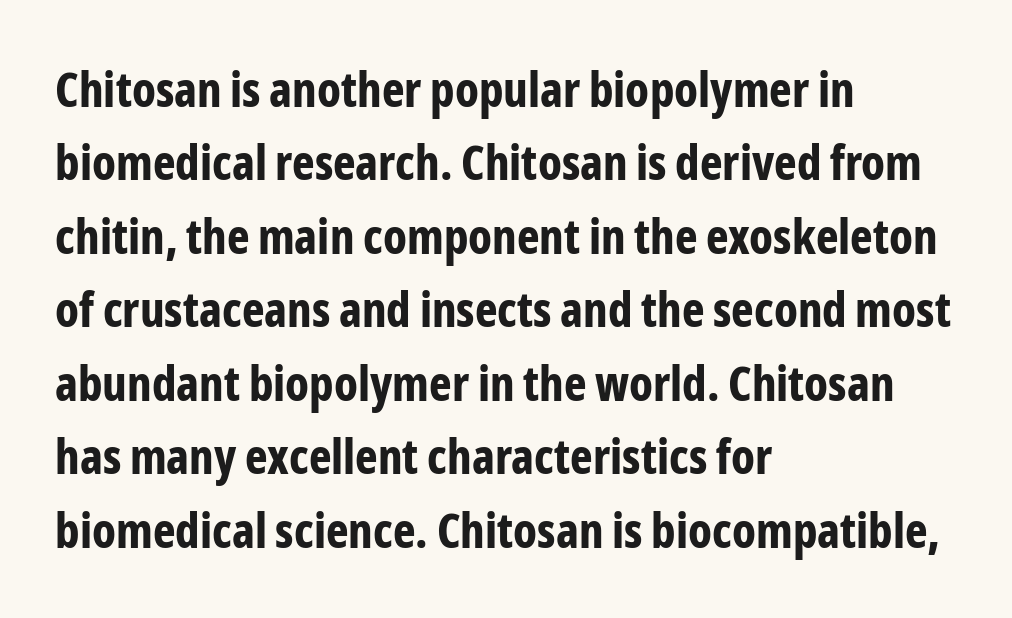
{"serif": "no", "italic": "no", "bold": "yes", "weight": "bold", "width": "condensed", "stroke_contrast": "low", "x_height": "medium", "monospaced": "no", "underline": "no", "align": "left", "line_spacing": "normal", "line_spacing_ratio": 1.53, "letter_spacing": "normal", "letter_spacing_em": 0.0, "glyph_px": 48}
